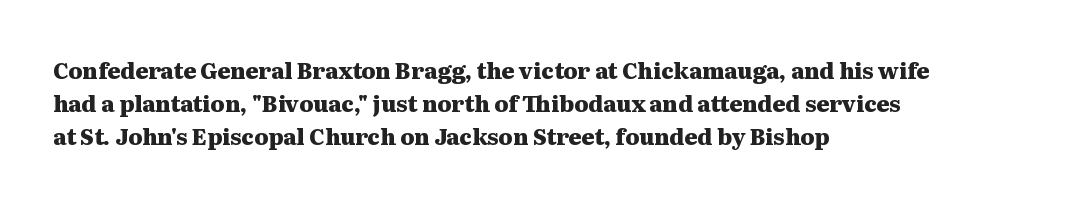
Q: Is the text bold? A: Yes.
Q: Is the text italic (slanted)? A: No, it is upright.
Q: Is the text underlined? A: No.
Q: How is the paragraph aligned? A: Left-aligned.
Q: Is the spacing between letters normal or unusually wide? A: Normal.
Q: Is the spacing between lines tight, normal or loose? A: Normal.
